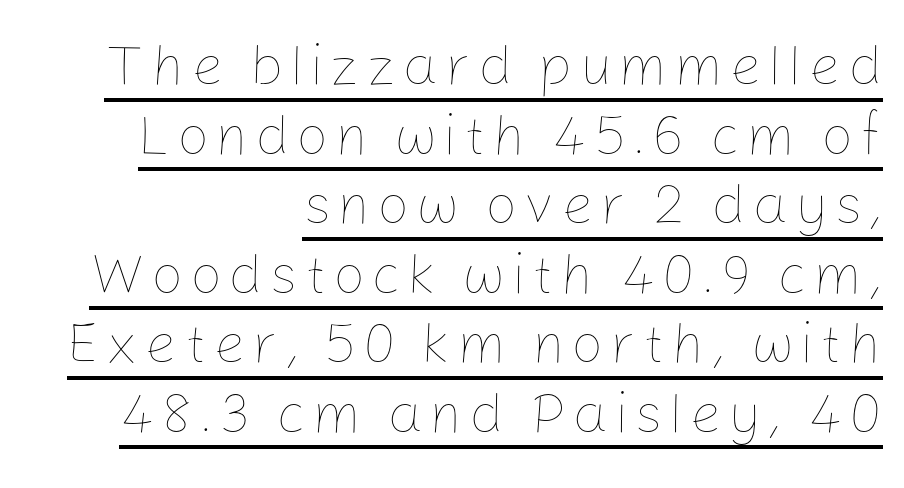
These lines are set flush right with a ragged left edge. Tall strokes in this sample are plumb rather than angled. Is there an underline? Yes — a line sits under the letters. The characters are drawn with everyday or finer stroke widths. Proportional: the letters do not fall into vertical columns.
